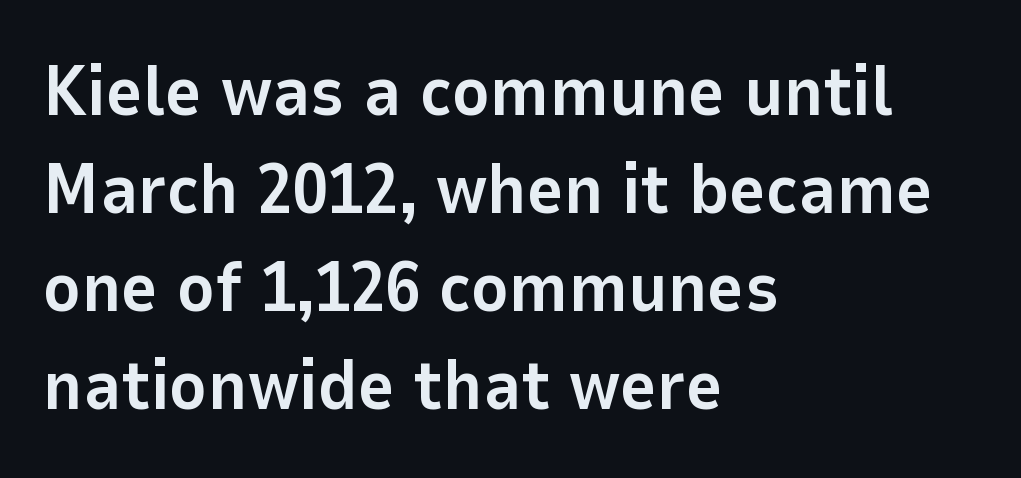
{"serif": "no", "italic": "no", "bold": "yes", "weight": "bold", "width": "normal", "stroke_contrast": "low", "x_height": "medium", "monospaced": "no", "underline": "no", "align": "left", "line_spacing": "normal", "line_spacing_ratio": 1.38, "letter_spacing": "normal", "letter_spacing_em": 0.0, "glyph_px": 71}
